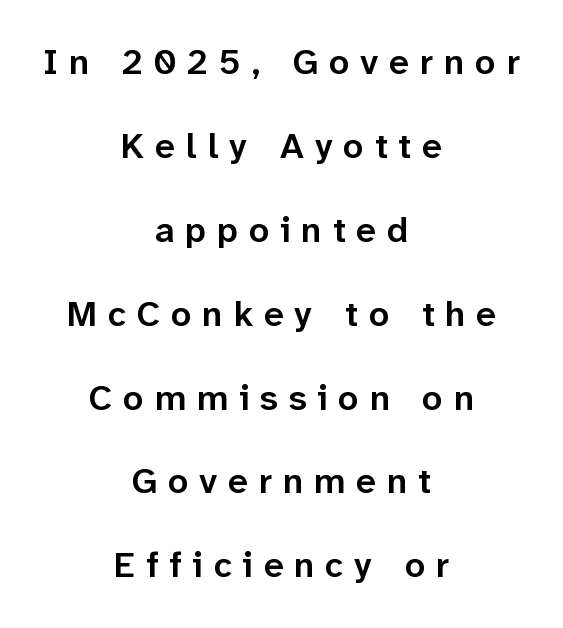
Typesetter's note: demi weight, one step under bold. Quick note: underline off. Glyph-to-glyph distance is far greater than everyday printed text. The face used here is proportionally spaced, like ordinary book or web type.
